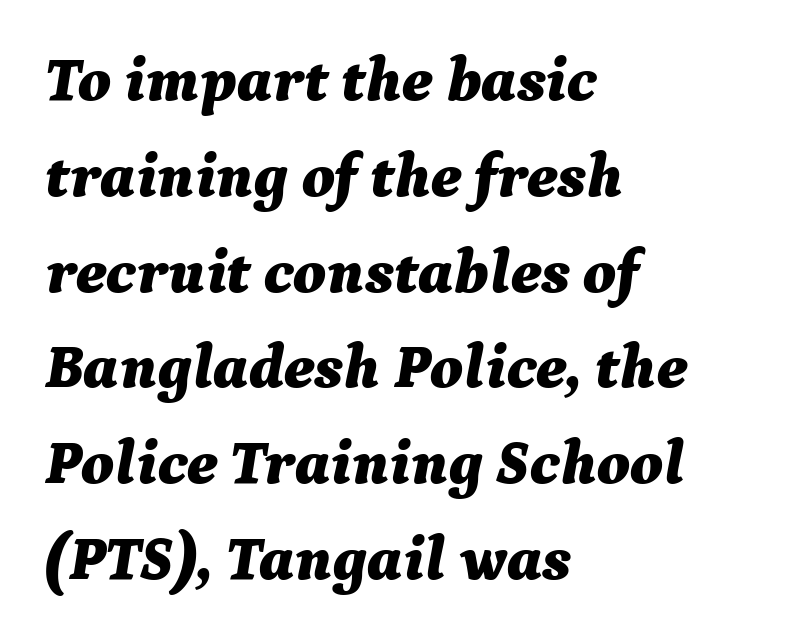
Q: Is the text bold? A: Yes.
Q: Is the text italic (slanted)? A: Yes, it leans right by about 9 degrees.
Q: Is the text underlined? A: No.
Q: How is the paragraph aligned? A: Left-aligned.
Q: Is the spacing between letters normal or unusually wide? A: Normal.
Q: Is the spacing between lines tight, normal or loose? A: Normal.
Q: Width (condensed, normal, or wide)? A: Normal.
Q: Stroke contrast? A: Medium.
Q: x-height? A: Medium.
Q: Monospaced? A: No.
